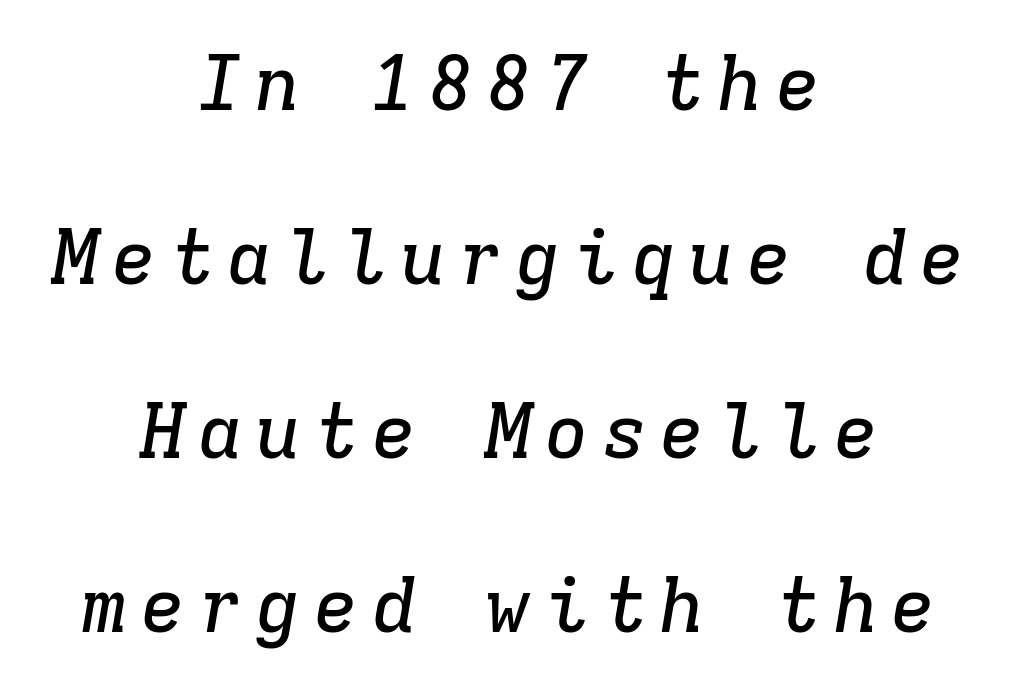
Q: Is the text italic (slanted)? A: Yes, it leans right by about 9 degrees.
Q: Is the typeface a serif or a sans-serif typeface? A: Serif.
Q: Is the text underlined? A: No.
Q: How is the paragraph aligned? A: Centered.
Q: Is the spacing between lines tight, normal or loose? A: Loose.
Q: Width (condensed, normal, or wide)? A: Normal.
Q: Stroke contrast? A: Low.
Q: x-height? A: Medium.
Q: Monospaced? A: Yes.
